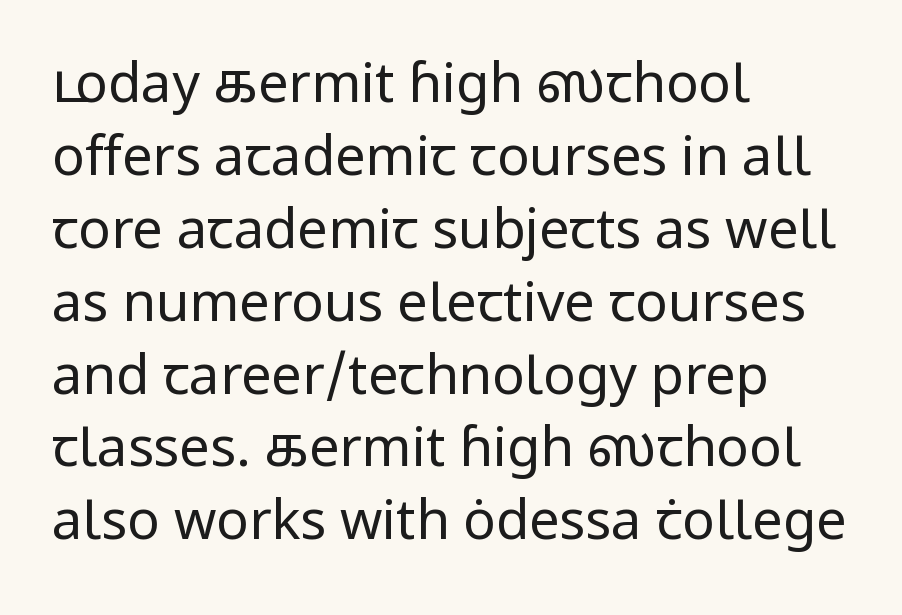
The lettering stays uniformly vertical, giving the passage a roman look. Horizontal bands of white between lines are of average thickness. Alignment: flush left. Spacing verdict: proportional, widths tailored to each character. Is the type heavy? It reads as light-to-regular instead.
